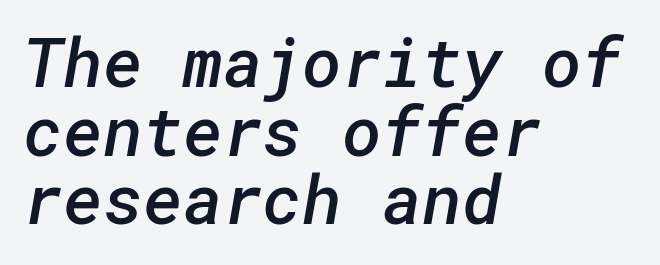
Semibold letterforms, between regular and bold. Left-aligned paragraph, ragged on the right. Leading: reduced. Letterform terminals end flat and unadorned throughout the passage. Has an underline been added? It has not.
